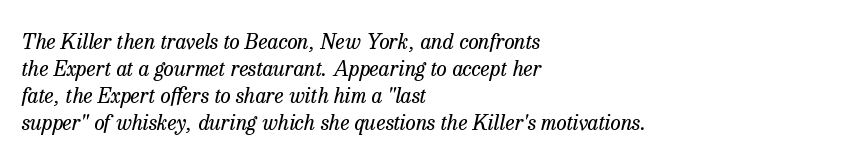
Q: Is the text bold? A: No.
Q: Is the text italic (slanted)? A: Yes, it leans right by about 13 degrees.
Q: Is the text underlined? A: No.
Q: How is the paragraph aligned? A: Left-aligned.
Q: Is the spacing between letters normal or unusually wide? A: Normal.
Q: Is the spacing between lines tight, normal or loose? A: Normal.
